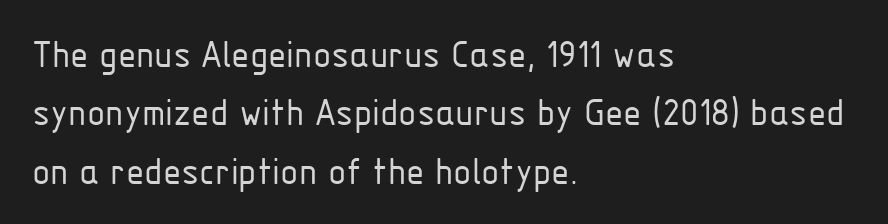
The image shows 42 px light, condensed sans-serif type, upright; set left-aligned, normal line spacing (1.39x), normal letter spacing, not underlined; low stroke contrast and a medium x-height.
